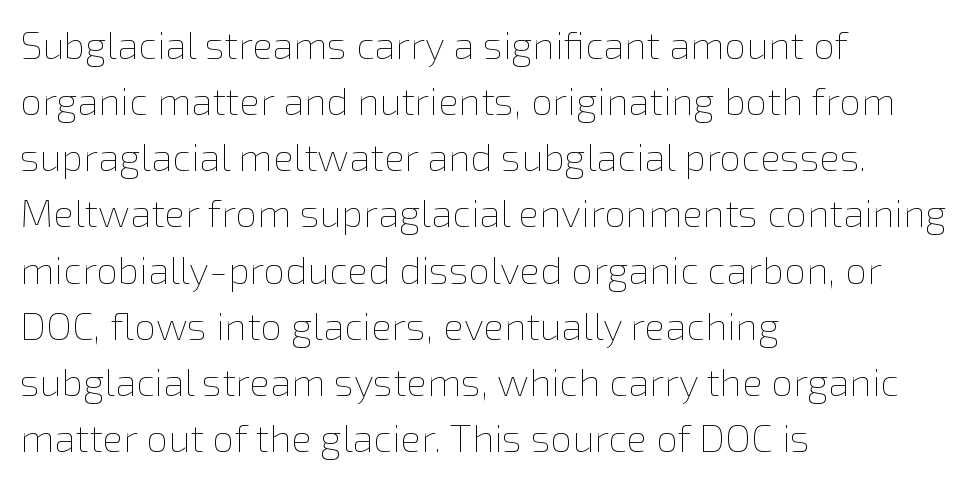
Q: Is the text bold? A: No.
Q: Is the text italic (slanted)? A: No, it is upright.
Q: Is the text underlined? A: No.
Q: How is the paragraph aligned? A: Left-aligned.
Q: Is the spacing between letters normal or unusually wide? A: Normal.
Q: Is the spacing between lines tight, normal or loose? A: Normal.
Q: Width (condensed, normal, or wide)? A: Normal.
Q: Stroke contrast? A: Low.
Q: x-height? A: Medium.
Q: Monospaced? A: No.
